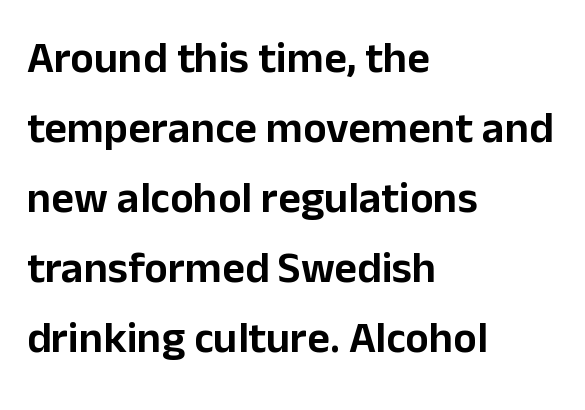
Glance below the letters and you will spot only blank space. A typesetter would call this proportional, since set widths differ per character. Interline gaps are of average width in this sample. Layout note: lines flush left.
